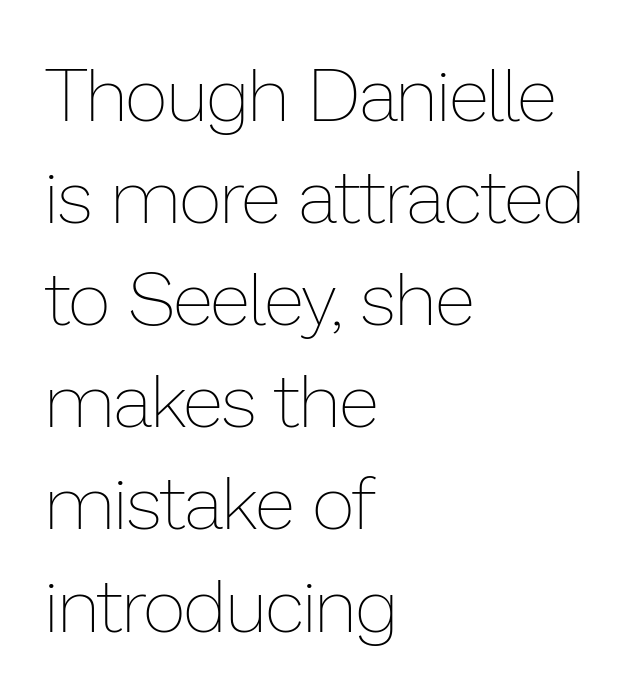
The image shows 74 px thin type, upright; set left-aligned, normal line spacing (1.38x), normal letter spacing, not underlined; low stroke contrast and a medium x-height.
